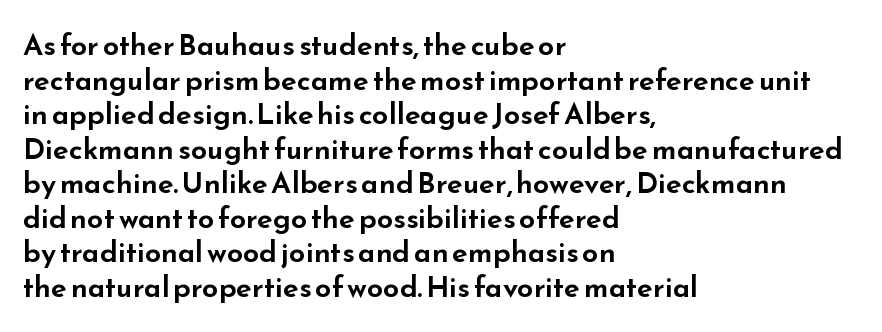
The image shows 29 px wide sans-serif type, upright; set left-aligned, line spacing 1.19x, normal letter spacing, not underlined; low stroke contrast and a small x-height.
